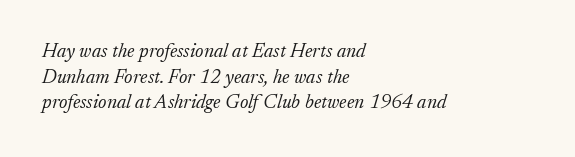
{"italic": "yes", "lean": "right", "slant_degrees": 17, "bold": "no", "underline": "no", "align": "left", "line_spacing": "normal", "line_spacing_ratio": 1.28, "letter_spacing": "normal", "letter_spacing_em": 0.0, "glyph_px": 20}
